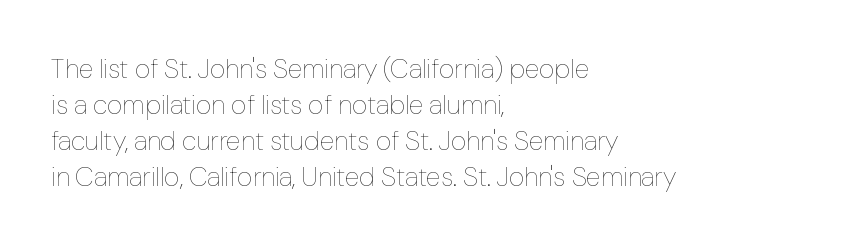
A clean baseline with only descenders dipping below it. The letters stand upright; this is a roman face. The letterforms sit shoulder to shoulder at normal distance. The compositor pushed each line to the left boundary.
